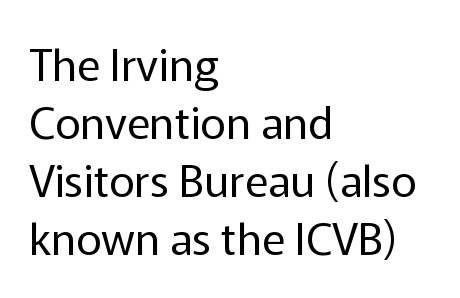
{"serif": "no", "italic": "no", "bold": "no", "weight": "regular", "width": "normal", "stroke_contrast": "low", "x_height": "medium", "monospaced": "no", "underline": "no", "align": "left", "line_spacing": "normal", "line_spacing_ratio": 1.32, "letter_spacing": "normal", "letter_spacing_em": 0.0, "glyph_px": 44}
